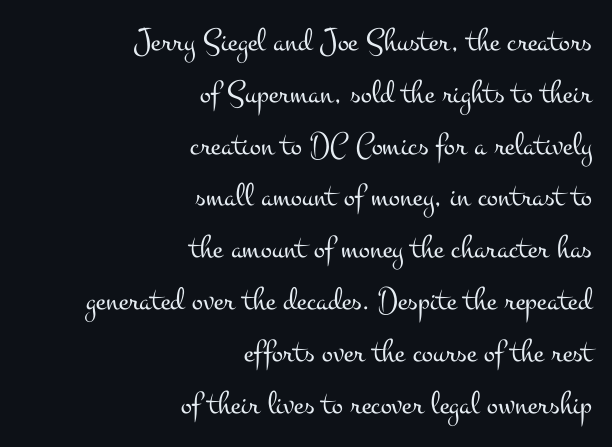
{"serif": "yes", "bold": "no", "weight": "light", "width": "wide", "stroke_contrast": "medium", "x_height": "small", "monospaced": "no", "underline": "no", "align": "right", "line_spacing": "normal", "line_spacing_ratio": 1.57, "letter_spacing": "normal", "letter_spacing_em": 0.0, "glyph_px": 33}
